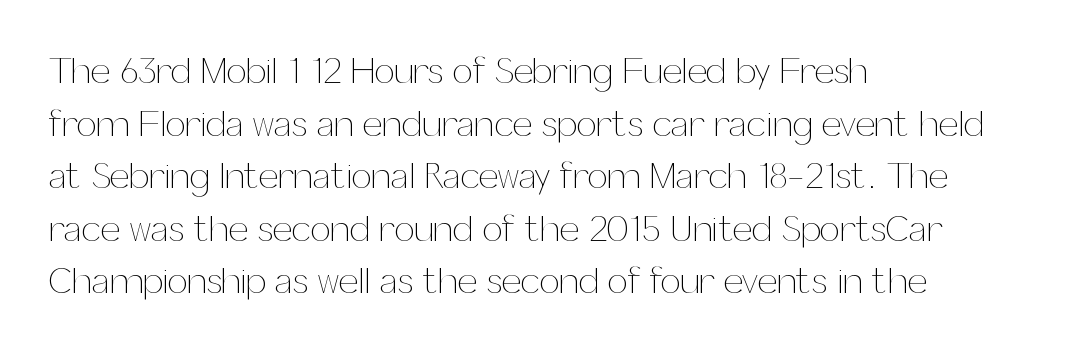
The image shows 36 px thin type, upright; set left-aligned, normal line spacing (1.46x), normal letter spacing, not underlined; medium stroke contrast and a medium x-height.
